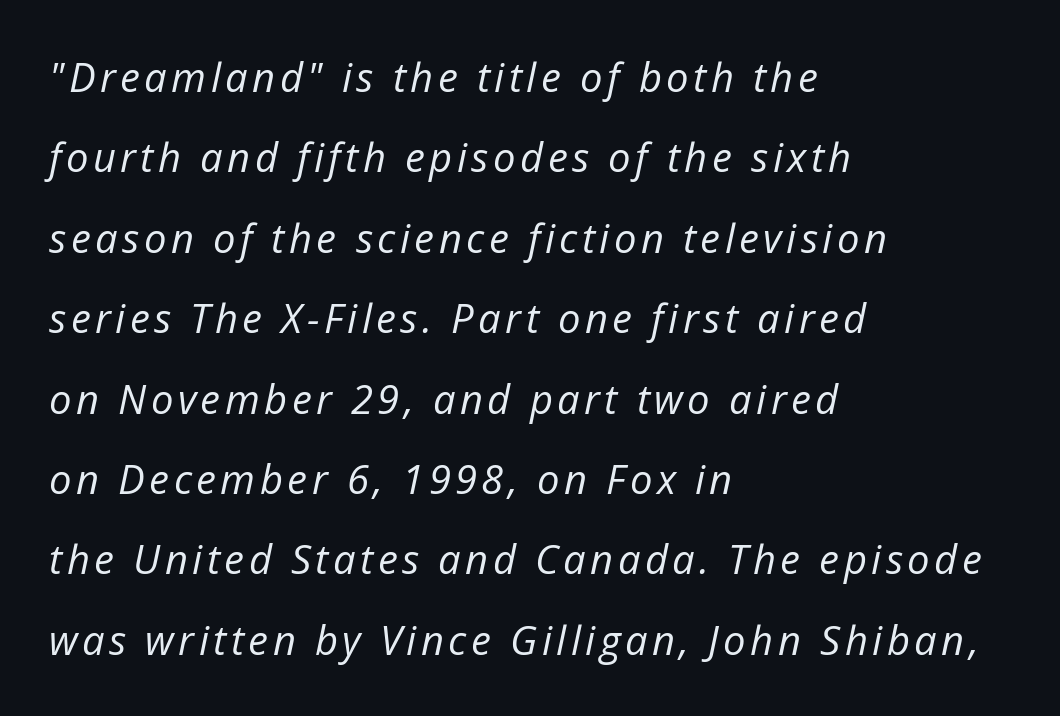
The image shows 40 px regular-weight type, italic (leaning right); set left-aligned, loose line spacing (2.01x), not underlined; low stroke contrast and a medium x-height.
